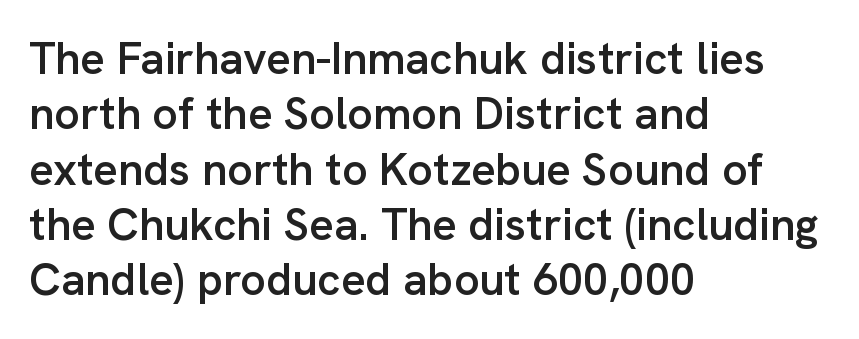
This sample has the flowing, uneven cadence of proportional lettering. These lines stack with their left ends in a neat column. Emphasis by weight is partial: semibold. Has an underline been added? It has not.
